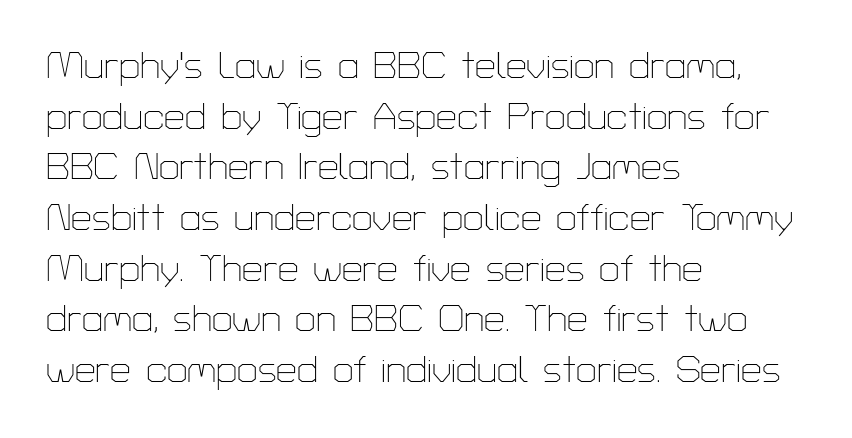
{"serif": "no", "italic": "no", "bold": "no", "weight": "thin", "width": "normal", "stroke_contrast": "low", "x_height": "medium", "monospaced": "no", "underline": "no", "align": "left", "line_spacing": "normal", "line_spacing_ratio": 1.37, "letter_spacing": "normal", "letter_spacing_em": 0.0, "glyph_px": 37}
